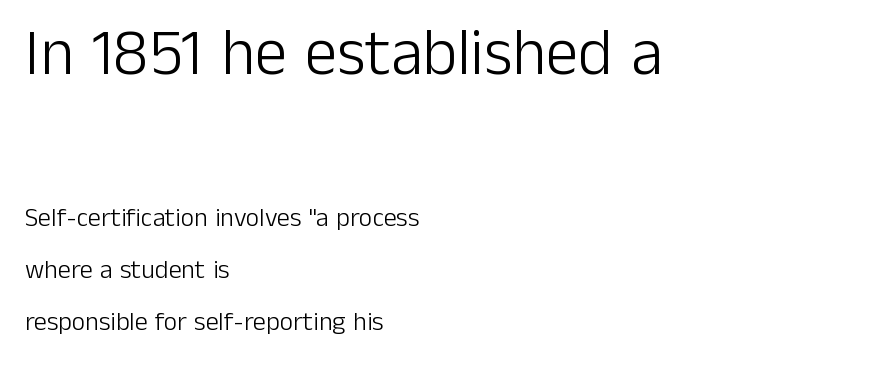
Each letter keeps its own natural width here, so spacing adapts to shape. The type sits square on the baseline with zero lean. These lines are set flush left with a ragged right edge. A bare baseline throughout the passage. Honestly, the rows look like they've been pulled way apart.
